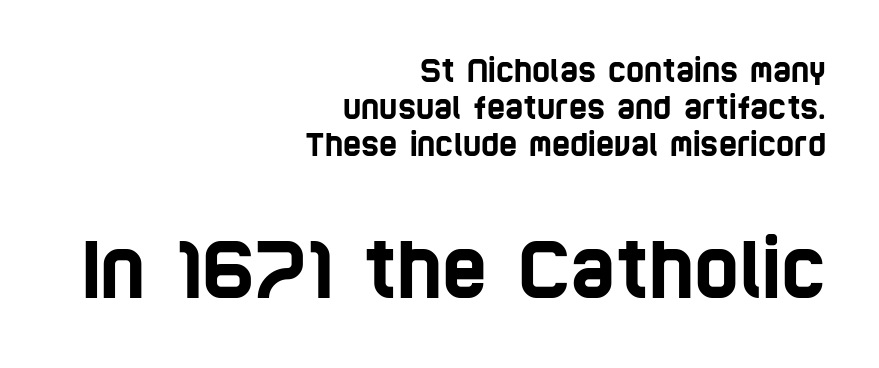
The image shows 77 px condensed sans-serif type; set right-aligned, line spacing 1.2x, normal letter spacing, not underlined; the second (bottom) block is 2.48x larger; low stroke contrast and a large x-height.
